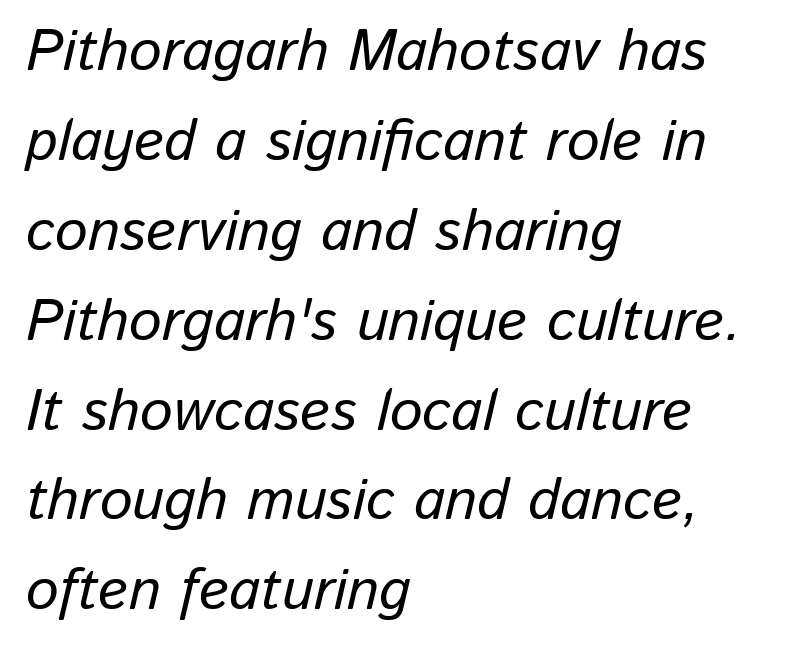
{"italic": "yes", "lean": "right", "slant_degrees": 13, "width": "normal", "stroke_contrast": "low", "x_height": "medium", "monospaced": "no", "underline": "no", "align": "left", "line_spacing": "normal", "line_spacing_ratio": 1.55, "letter_spacing": "normal", "letter_spacing_em": 0.0, "glyph_px": 58}
